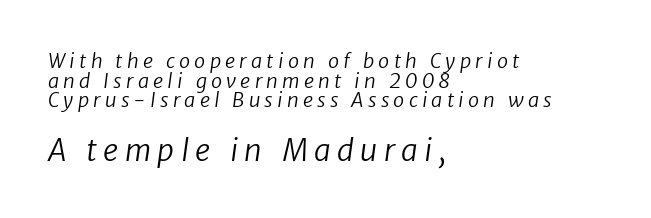
The image shows 30 px regular-weight sans-serif type; set left-aligned, tight line spacing (0.98x), unusually wide letter spacing (+0.21 em), not underlined; the second (bottom) block is 1.5x larger; low stroke contrast and a medium x-height.
